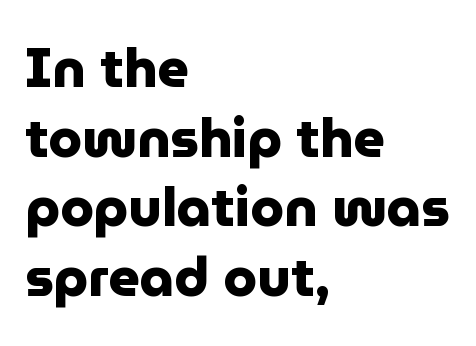
Q: Is the text bold? A: Yes.
Q: Is the text italic (slanted)? A: No, it is upright.
Q: Is the typeface a serif or a sans-serif typeface? A: Sans-serif.
Q: Is the text underlined? A: No.
Q: How is the paragraph aligned? A: Left-aligned.
Q: Is the spacing between letters normal or unusually wide? A: Normal.
Q: Is the spacing between lines tight, normal or loose? A: Normal.
Q: Width (condensed, normal, or wide)? A: Normal.
Q: Stroke contrast? A: Low.
Q: x-height? A: Medium.
Q: Monospaced? A: No.
